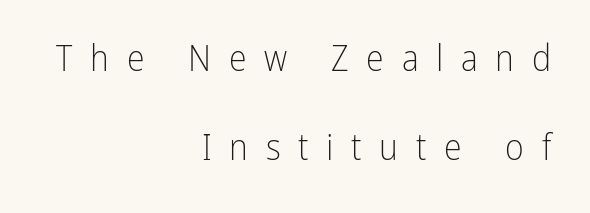
Q: Is the text bold? A: No.
Q: Is the text italic (slanted)? A: No, it is upright.
Q: Is the typeface a serif or a sans-serif typeface? A: Sans-serif.
Q: Is the text underlined? A: No.
Q: How is the paragraph aligned? A: Right-aligned.
Q: Is the spacing between letters normal or unusually wide? A: Unusually wide.
Q: Is the spacing between lines tight, normal or loose? A: Loose.
Q: Width (condensed, normal, or wide)? A: Condensed.
Q: Stroke contrast? A: Low.
Q: x-height? A: Medium.
Q: Monospaced? A: No.
